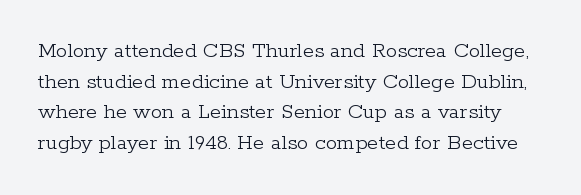
Q: Is the text bold? A: No.
Q: Is the text italic (slanted)? A: No, it is upright.
Q: Is the text underlined? A: No.
Q: Is the spacing between letters normal or unusually wide? A: Normal.
Q: Is the spacing between lines tight, normal or loose? A: Normal.
